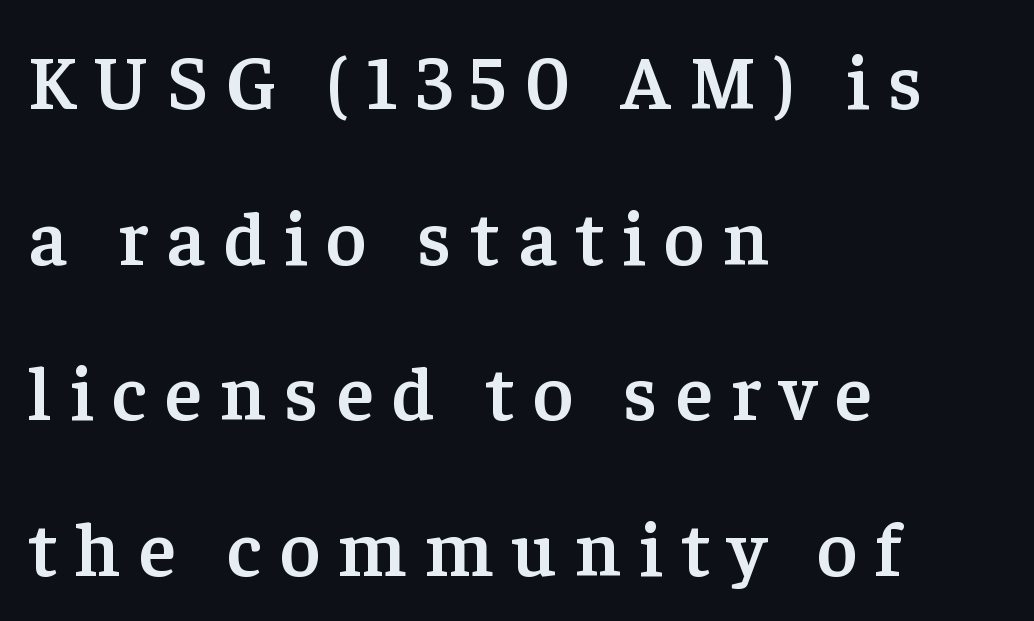
Do the letters lean? They stand straight. The letters are spread apart with noticeably loose tracking. Nobody drew a line under any word here. A serif font was chosen for this passage. Line beginnings align vertically; line endings do not.
